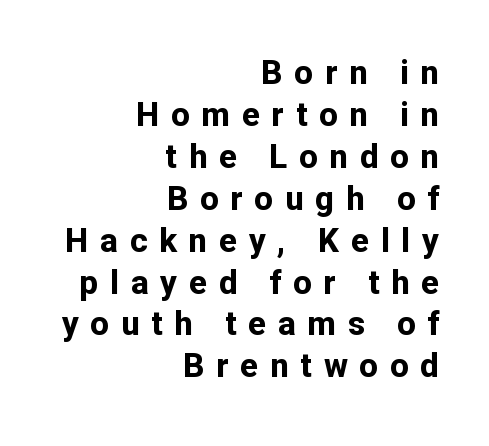
Q: Is the text bold? A: Yes.
Q: Is the text italic (slanted)? A: No, it is upright.
Q: Is the typeface a serif or a sans-serif typeface? A: Sans-serif.
Q: Is the text underlined? A: No.
Q: How is the paragraph aligned? A: Right-aligned.
Q: Is the spacing between letters normal or unusually wide? A: Unusually wide.
Q: Is the spacing between lines tight, normal or loose? A: Normal.
Q: Width (condensed, normal, or wide)? A: Normal.
Q: Stroke contrast? A: Low.
Q: x-height? A: Medium.
Q: Monospaced? A: No.
